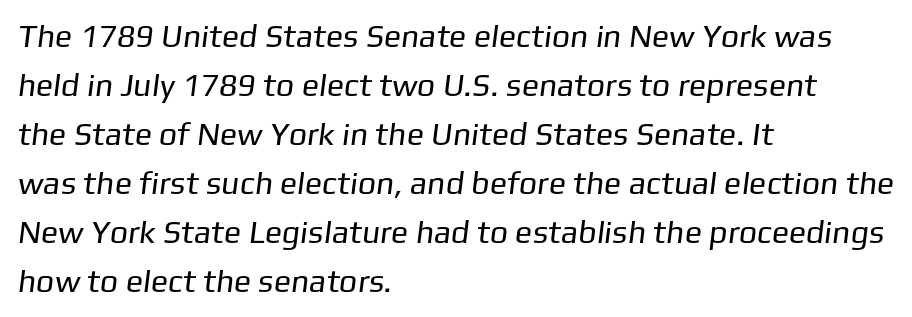
{"serif": "no", "bold": "no", "weight": "regular", "width": "normal", "stroke_contrast": "low", "x_height": "medium", "monospaced": "no", "underline": "no", "align": "left", "line_spacing": "normal", "line_spacing_ratio": 1.53, "letter_spacing": "normal", "letter_spacing_em": 0.0, "glyph_px": 32}
